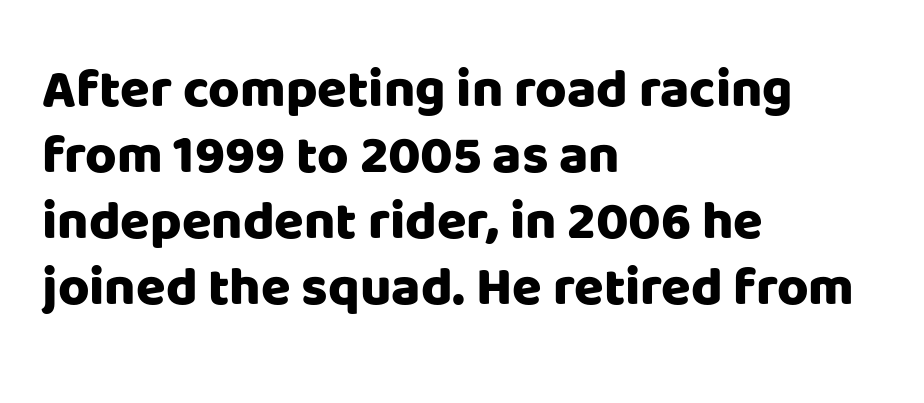
Descenders are the only things crossing below the line. This rendering uses left alignment, leaving the right contour irregular. Each glyph is drawn with heavy, bold strokes. Default kerning and tracking; the words read as compact shapes.
